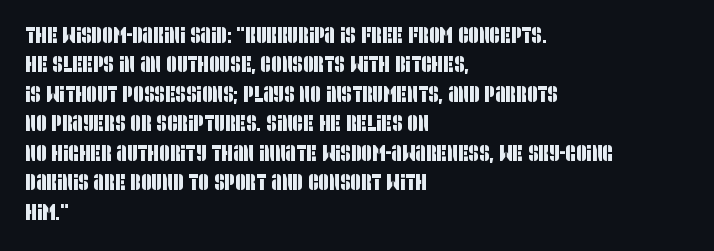
The image shows 23 px text type; set left-aligned, normal line spacing (1.28x), normal letter spacing, not underlined.
